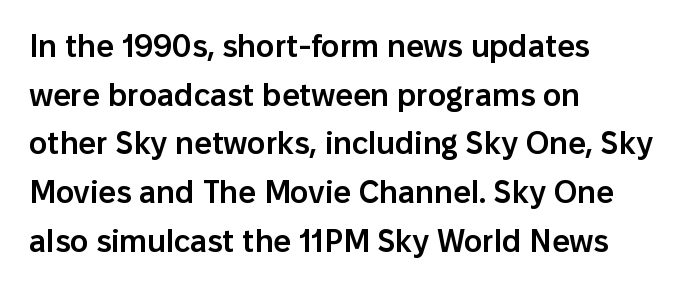
The image shows 31 px semibold sans-serif type, upright; set left-aligned, normal line spacing (1.57x), normal letter spacing, not underlined; low stroke contrast and a medium x-height.
